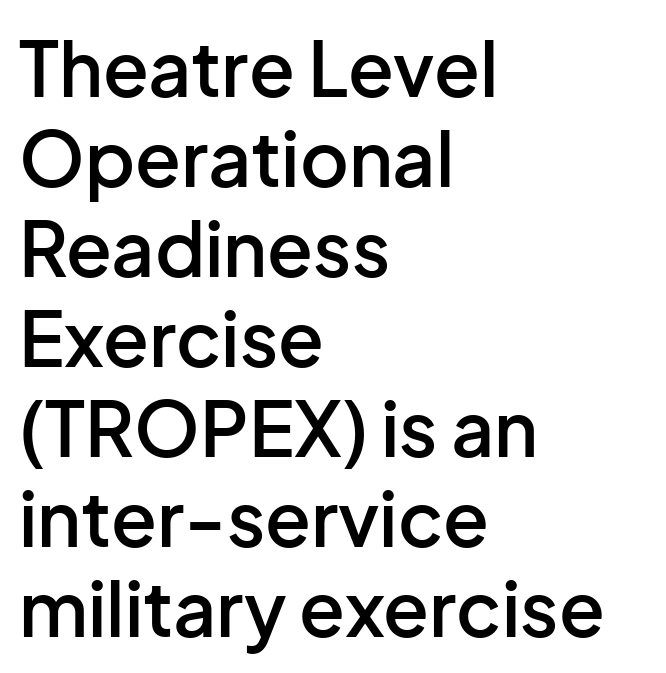
The image shows 75 px semibold sans-serif type, upright; set left-aligned, line spacing 1.2x, normal letter spacing, not underlined; low stroke contrast and a medium x-height.
